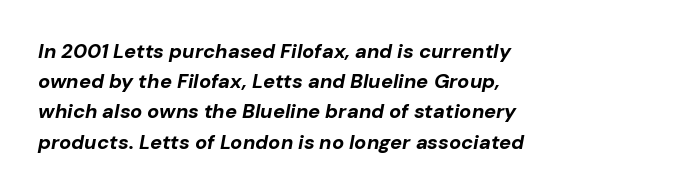
Italic? Definitely — the glyphs are oblique. A classic flush-left, rag-right setting is used for this passage. The horizontal fit of the characters is conventional and even. The words here are not underlined. The passage shown stacks its lines at a standard gap. Plenty of ink on the page — the face is bold.
